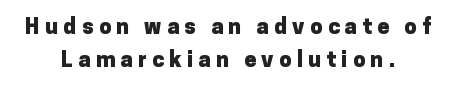
The image shows 22 px bold type, upright; set centered, normal line spacing (1.49x), unusually wide letter spacing (+0.24 em), not underlined.
